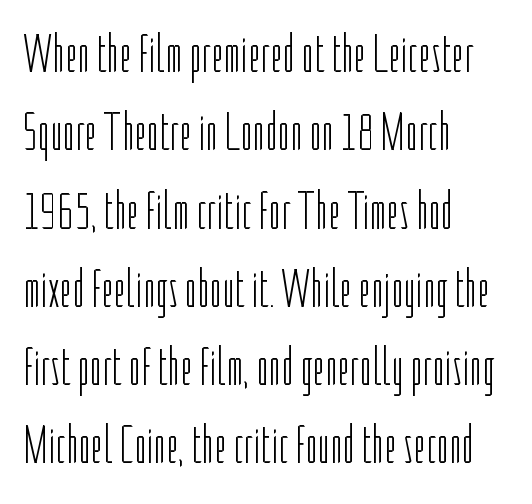
Q: Is the text bold? A: No.
Q: Is the text italic (slanted)? A: No, it is upright.
Q: Is the typeface a serif or a sans-serif typeface? A: Sans-serif.
Q: Is the text underlined? A: No.
Q: How is the paragraph aligned? A: Left-aligned.
Q: Is the spacing between letters normal or unusually wide? A: Normal.
Q: Is the spacing between lines tight, normal or loose? A: Normal.
Q: Width (condensed, normal, or wide)? A: Condensed.
Q: Stroke contrast? A: Low.
Q: x-height? A: Medium.
Q: Monospaced? A: No.
